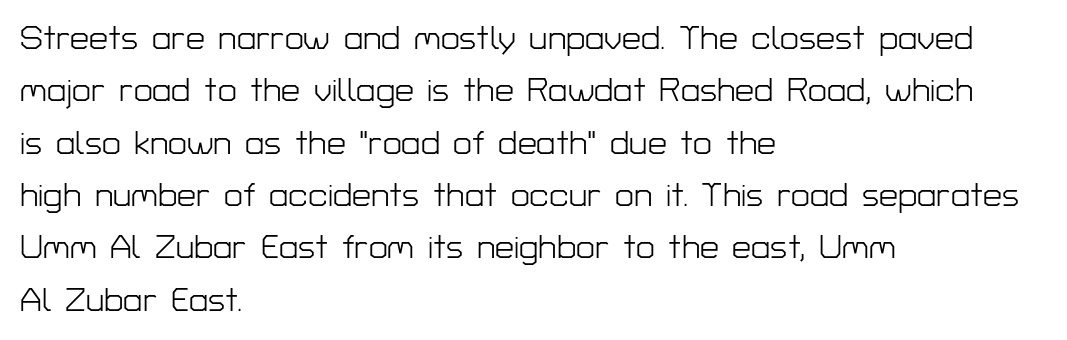
{"serif": "no", "italic": "no", "bold": "no", "weight": "light", "width": "normal", "stroke_contrast": "low", "x_height": "medium", "monospaced": "no", "underline": "no", "align": "left", "line_spacing": "normal", "line_spacing_ratio": 1.54, "letter_spacing": "normal", "letter_spacing_em": 0.0, "glyph_px": 34}
